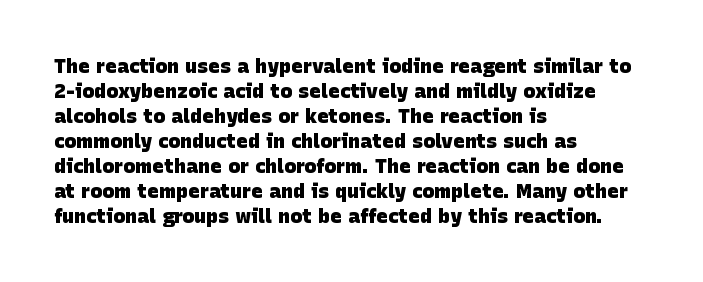
{"bold": "yes", "underline": "no", "align": "left", "line_spacing": "normal", "line_spacing_ratio": 1.25, "letter_spacing": "normal", "letter_spacing_em": 0.0, "glyph_px": 20}
